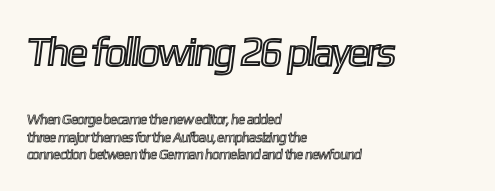
Q: Is the text underlined? A: No.
Q: How is the paragraph aligned? A: Left-aligned.
Q: Is the spacing between letters normal or unusually wide? A: Normal.
Q: Is the spacing between lines tight, normal or loose? A: Normal.
Q: Which block of text is set in a larger size, the first (top) or the second (bottom)? A: The first (top) one.
Q: Width (condensed, normal, or wide)? A: Condensed.
Q: x-height? A: Medium.
Q: Monospaced? A: No.
